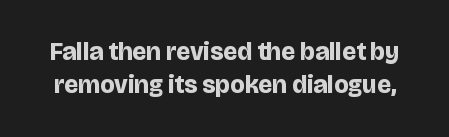
The image shows 25 px bold type, upright; set normal line spacing (1.34x), normal letter spacing, not underlined.
